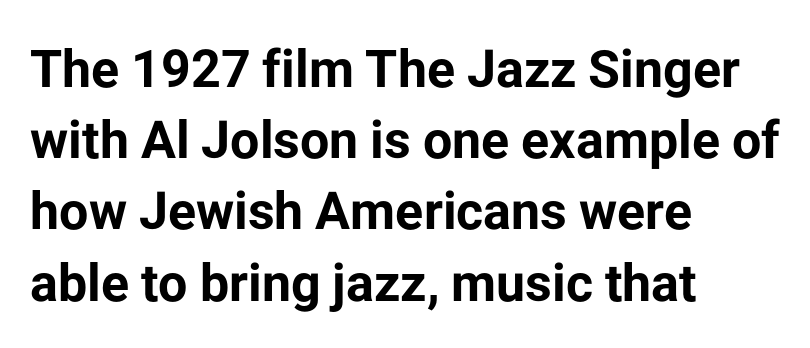
{"serif": "no", "italic": "no", "bold": "yes", "weight": "bold", "width": "normal", "stroke_contrast": "low", "x_height": "medium", "monospaced": "no", "underline": "no", "align": "left", "line_spacing": "normal", "line_spacing_ratio": 1.37, "letter_spacing": "normal", "letter_spacing_em": 0.0, "glyph_px": 52}
